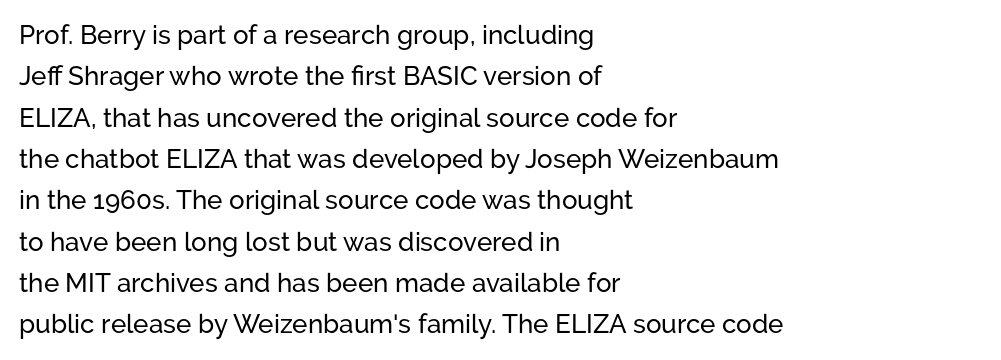
Honestly, there is no underline to notice here at all. Nothing unusual about the tracking: characters are spaced as the font intends. These lines stack with their left ends in a neat column. Posture: vertical. Normally led — the rows are evenly, conventionally spaced.
